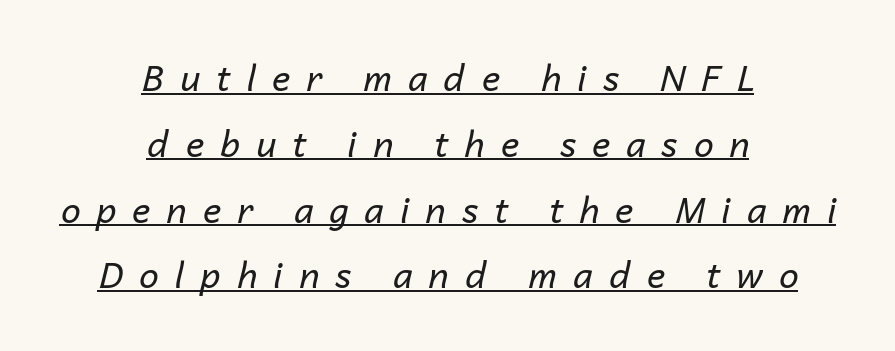
The glyphs are accompanied by a horizontal stroke just below them. Which margin do the lines hug? Neither — every line sits in the middle. Summary of weight: not heavy and not bold. Is the letter spacing exaggerated? Yes — the characters are pushed far apart. The rendering uses natural spacing where letterforms have individual widths.
